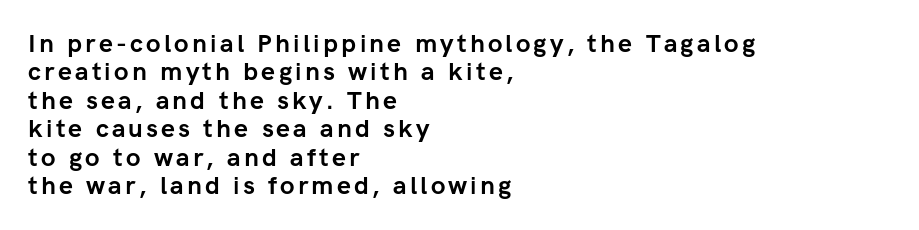
Q: Is the text bold? A: Yes.
Q: Is the text italic (slanted)? A: No, it is upright.
Q: Is the text underlined? A: No.
Q: How is the paragraph aligned? A: Left-aligned.
Q: Is the spacing between lines tight, normal or loose? A: Tight.
